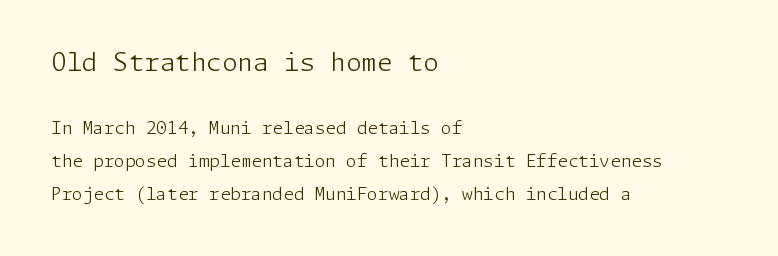
{"italic": "no", "bold": "no", "underline": "no", "align": "left", "line_spacing": "loose", "line_spacing_ratio": 1.95, "letter_spacing": "normal", "letter_spacing_em": 0.0, "larger_block": "first", "size_ratio": 1.47, "glyph_px": 25}
